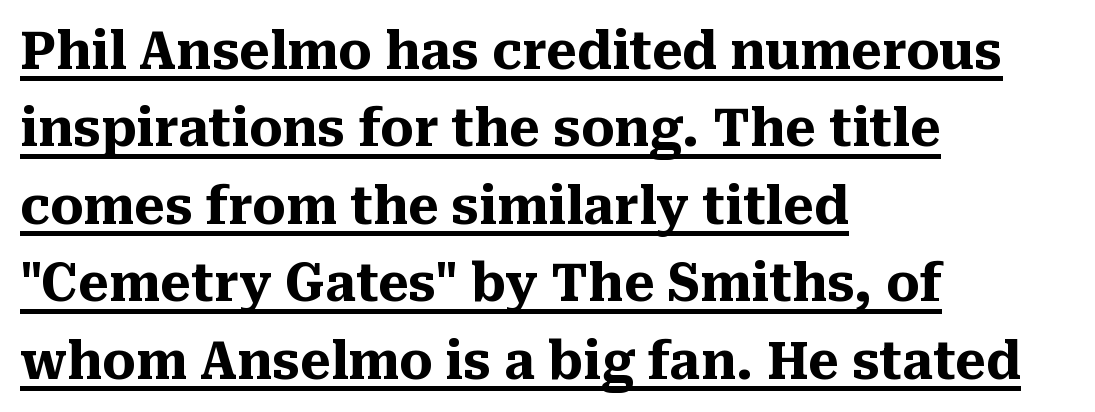
Q: Is the text bold? A: Yes.
Q: Is the text italic (slanted)? A: No, it is upright.
Q: Is the typeface a serif or a sans-serif typeface? A: Serif.
Q: Is the text underlined? A: Yes.
Q: How is the paragraph aligned? A: Left-aligned.
Q: Is the spacing between letters normal or unusually wide? A: Normal.
Q: Is the spacing between lines tight, normal or loose? A: Normal.
Q: Width (condensed, normal, or wide)? A: Normal.
Q: Stroke contrast? A: Medium.
Q: x-height? A: Medium.
Q: Monospaced? A: No.
